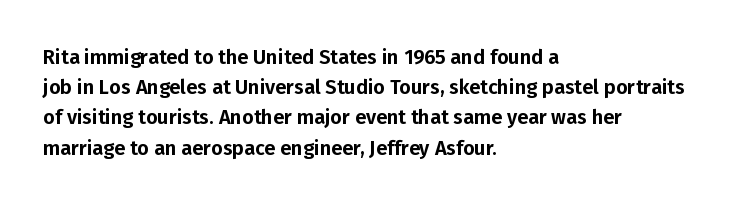
{"italic": "no", "underline": "no", "align": "left", "line_spacing": "normal", "line_spacing_ratio": 1.51, "letter_spacing": "normal", "letter_spacing_em": 0.0, "glyph_px": 20}
